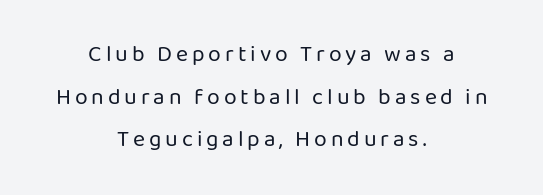
Alignment: centered. Weight class: somewhere from thin through regular. Ordinary non-slanted type is in use. The gap between lines stays unmarked.
